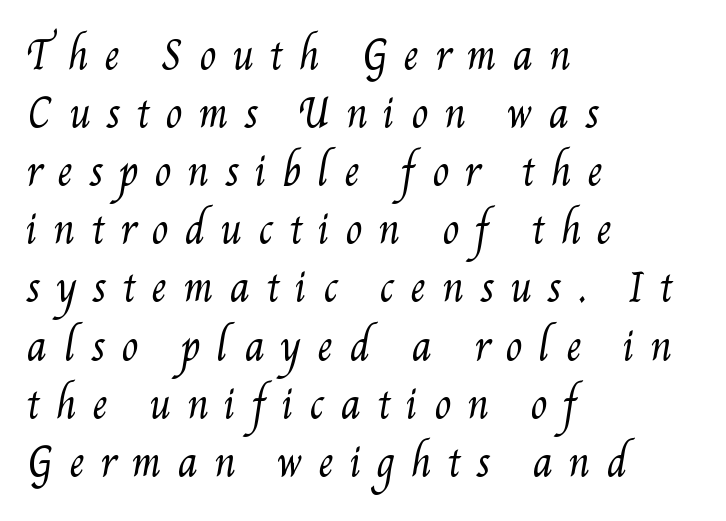
Between one letter and the next there's a generous, obvious gap. Vertically, the passage feels balanced, rows spaced as you'd expect. A clean baseline with only descenders dipping below it. The compositor pushed each line to the left boundary. The passage shown is typed in a proportional face where columns would drift.
